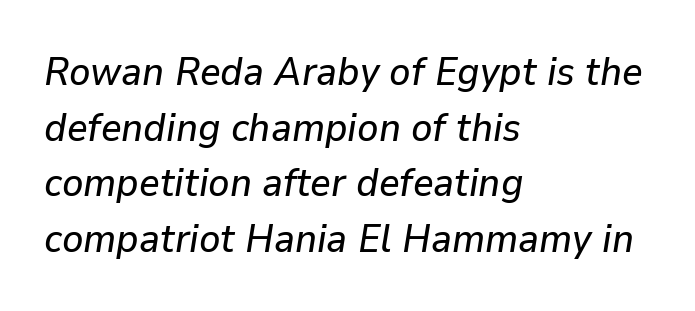
Q: Is the text italic (slanted)? A: Yes, it leans right by about 9 degrees.
Q: Is the text underlined? A: No.
Q: How is the paragraph aligned? A: Left-aligned.
Q: Is the spacing between letters normal or unusually wide? A: Normal.
Q: Is the spacing between lines tight, normal or loose? A: Normal.
Q: Width (condensed, normal, or wide)? A: Normal.
Q: Stroke contrast? A: Low.
Q: x-height? A: Medium.
Q: Monospaced? A: No.
